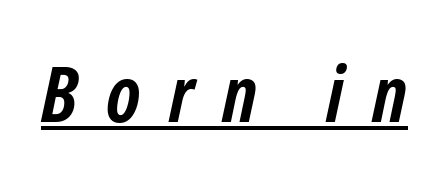
The image shows 78 px semibold, condensed type, italic (leaning right); set unusually wide letter spacing (+0.36 em), underlined; low stroke contrast and a medium x-height.
